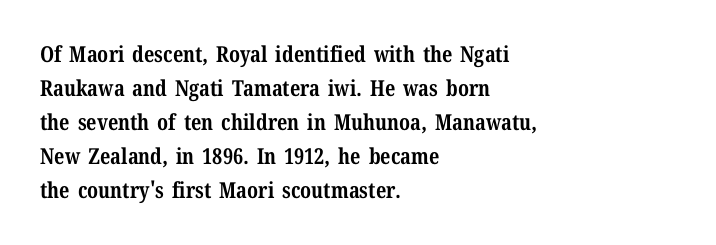
The lettering holds an erect, upright posture throughout. No word sits above an underline. Thick stems and heavy bowls — unmistakably bold. How are the letters spaced? Ordinarily, with no added tracking. Line beginnings align vertically; line endings do not.
